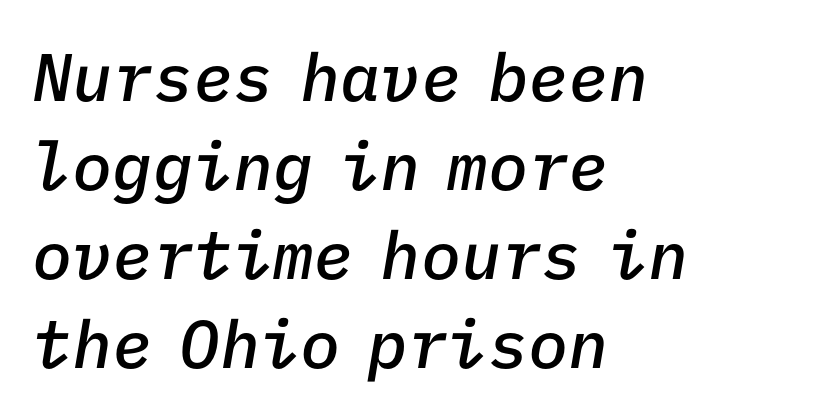
Q: Is the text bold? A: Semi-bold.
Q: Is the text italic (slanted)? A: Yes, it leans right by about 9 degrees.
Q: Is the text underlined? A: No.
Q: How is the paragraph aligned? A: Left-aligned.
Q: Is the spacing between letters normal or unusually wide? A: Normal.
Q: Is the spacing between lines tight, normal or loose? A: Normal.
Q: Width (condensed, normal, or wide)? A: Normal.
Q: Stroke contrast? A: Low.
Q: x-height? A: Medium.
Q: Monospaced? A: Yes.
